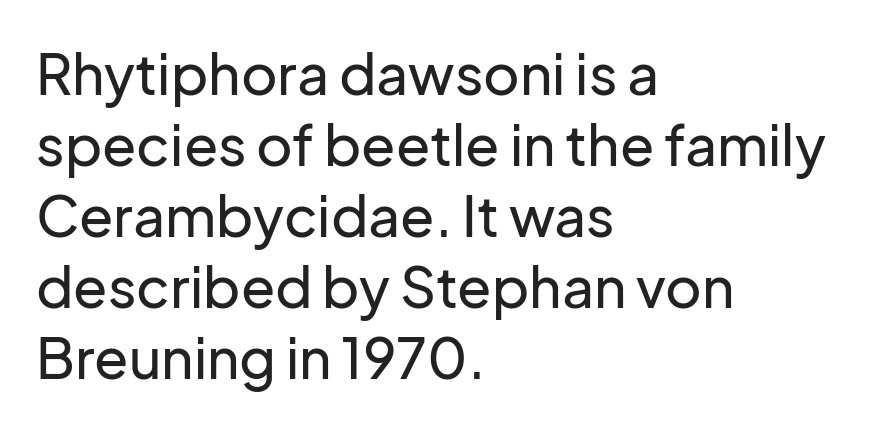
Q: Is the text italic (slanted)? A: No, it is upright.
Q: Is the typeface a serif or a sans-serif typeface? A: Sans-serif.
Q: Is the text underlined? A: No.
Q: How is the paragraph aligned? A: Left-aligned.
Q: Is the spacing between letters normal or unusually wide? A: Normal.
Q: Is the spacing between lines tight, normal or loose? A: Normal.
Q: Width (condensed, normal, or wide)? A: Normal.
Q: Stroke contrast? A: Low.
Q: x-height? A: Medium.
Q: Monospaced? A: No.
